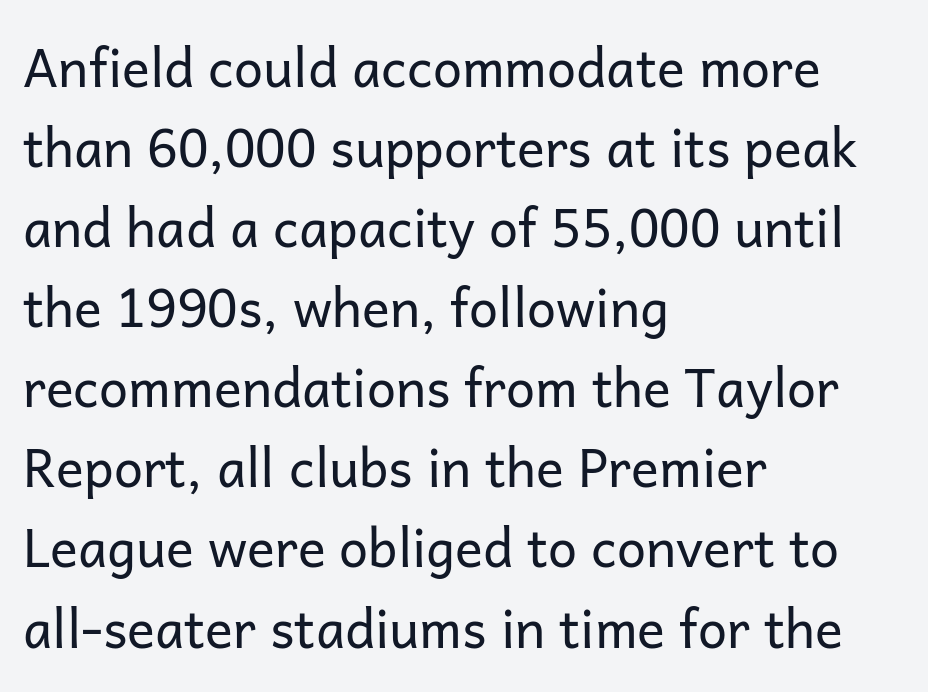
The image shows 52 px regular-weight sans-serif type, upright; set left-aligned, normal line spacing (1.54x), normal letter spacing, not underlined; low stroke contrast and a medium x-height.
